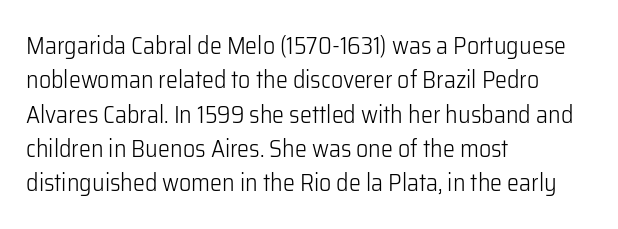
Q: Is the text bold? A: No.
Q: Is the text italic (slanted)? A: No, it is upright.
Q: Is the text underlined? A: No.
Q: How is the paragraph aligned? A: Left-aligned.
Q: Is the spacing between letters normal or unusually wide? A: Normal.
Q: Is the spacing between lines tight, normal or loose? A: Normal.
